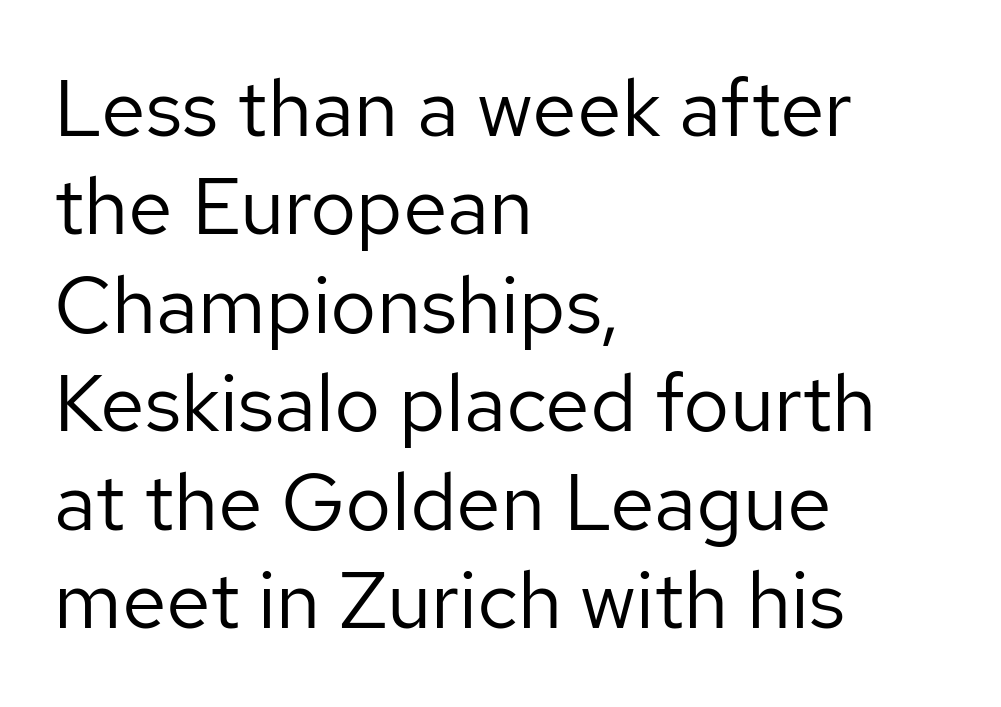
{"serif": "no", "italic": "no", "bold": "no", "weight": "regular", "width": "normal", "stroke_contrast": "low", "x_height": "medium", "monospaced": "no", "underline": "no", "align": "left", "line_spacing_ratio": 1.23, "letter_spacing": "normal", "letter_spacing_em": 0.0, "glyph_px": 80}
